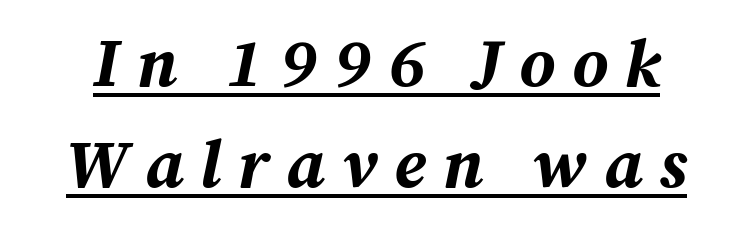
Q: Is the text bold? A: Yes.
Q: Is the text italic (slanted)? A: Yes, it leans right by about 12 degrees.
Q: Is the text underlined? A: Yes.
Q: Is the spacing between letters normal or unusually wide? A: Unusually wide.
Q: Is the spacing between lines tight, normal or loose? A: Normal.
Q: Width (condensed, normal, or wide)? A: Normal.
Q: Stroke contrast? A: Medium.
Q: x-height? A: Medium.
Q: Monospaced? A: No.
